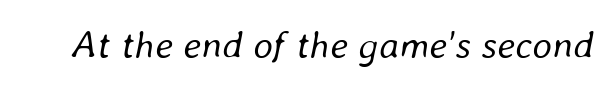
The image shows 39 px regular-weight type, italic (leaning right); set normal letter spacing, not underlined; low stroke contrast and a medium x-height.
